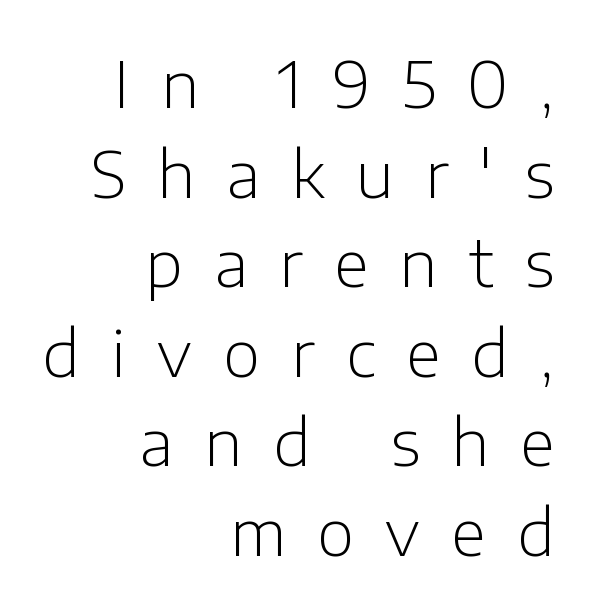
The image shows 64 px light sans-serif type, upright; set right-aligned, normal line spacing (1.4x), unusually wide letter spacing (+0.49 em), not underlined; low stroke contrast and a medium x-height.
